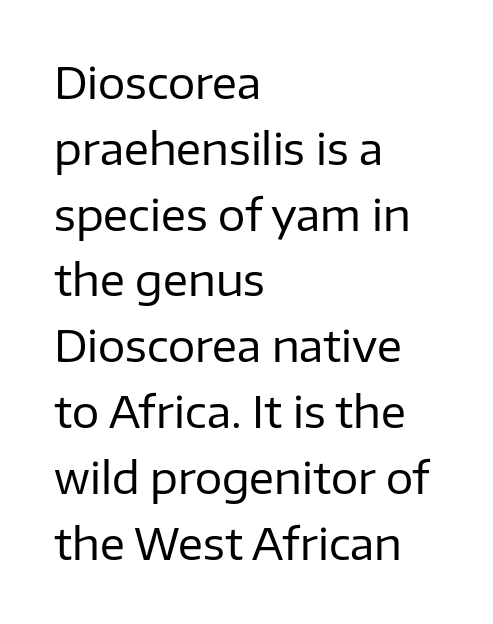
Classification — sans serif. Proportional: the letters do not fall into vertical columns. How would I describe the line gaps? Plain and ordinary. The face used here is rendered with its standard letterfit.
